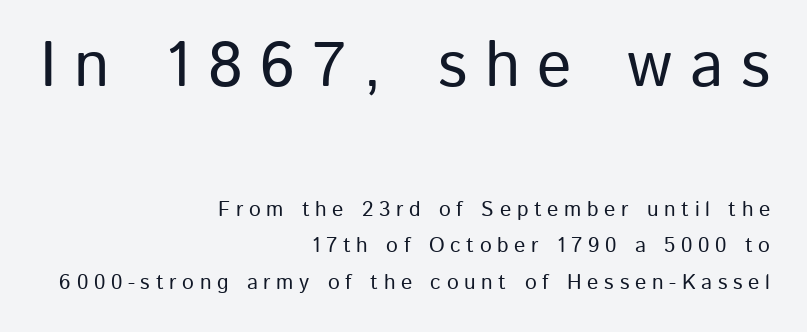
Varying glyph widths throughout — classic text-font behaviour. Is this a sans? Yes — the strokes have no serifs. The space directly below the letters is spotless. The horizontal fit of the characters is loose and conspicuously gappy. Large over small — that's the arrangement of the two blocks here. The letters stand straight up with perfectly vertical stems.
